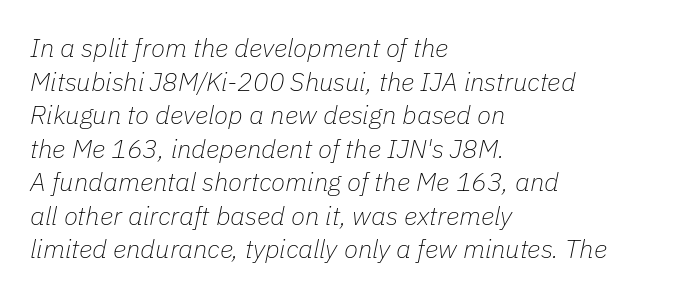
The image shows 26 px text type, italic (leaning right); set left-aligned, normal line spacing (1.29x), normal letter spacing, not underlined.
